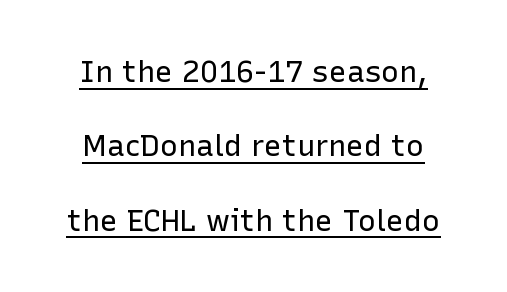
Caption: standard tracking, unaltered. The rendering uses a large line-height, opening up the rows. The face used here is proportionally spaced, like ordinary book or web type. Underlined type.
